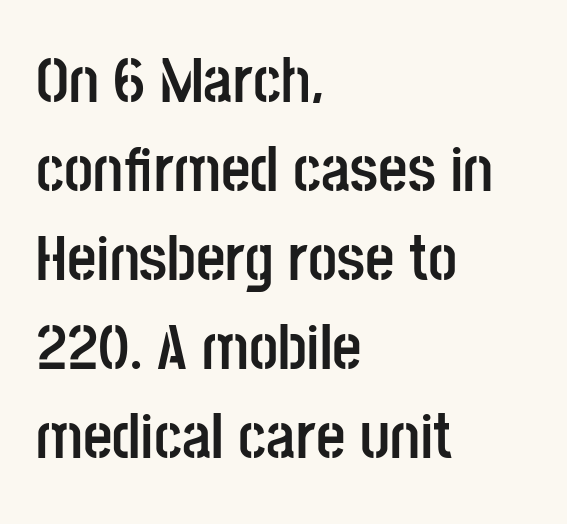
{"serif": "no", "italic": "no", "bold": "yes", "weight": "semibold", "width": "condensed", "stroke_contrast": "low", "x_height": "large", "monospaced": "no", "underline": "no", "align": "left", "line_spacing": "normal", "line_spacing_ratio": 1.39, "letter_spacing": "normal", "letter_spacing_em": 0.0, "glyph_px": 64}
